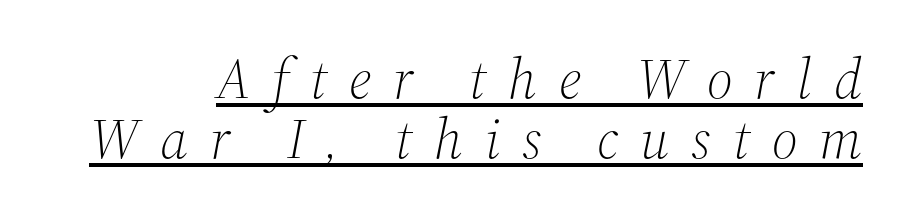
This sample trades vertical openness for compactness between lines. Character widths vary here, with narrow letters taking less room than wide ones. The letters carry serifs — small finishing strokes at the ends of their stems. Stems here are at most as thick as an everyday book face. Letter spacing: wide. Does the lettering tilt? It does — this is italic.
